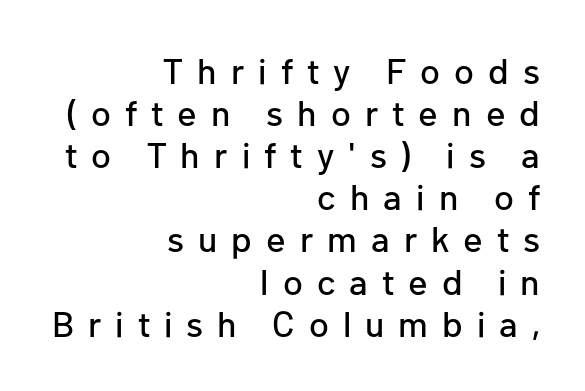
{"serif": "no", "italic": "no", "width": "normal", "stroke_contrast": "low", "x_height": "medium", "monospaced": "no", "underline": "no", "align": "right", "line_spacing_ratio": 1.17, "letter_spacing": "wide", "letter_spacing_em": 0.39, "glyph_px": 36}
